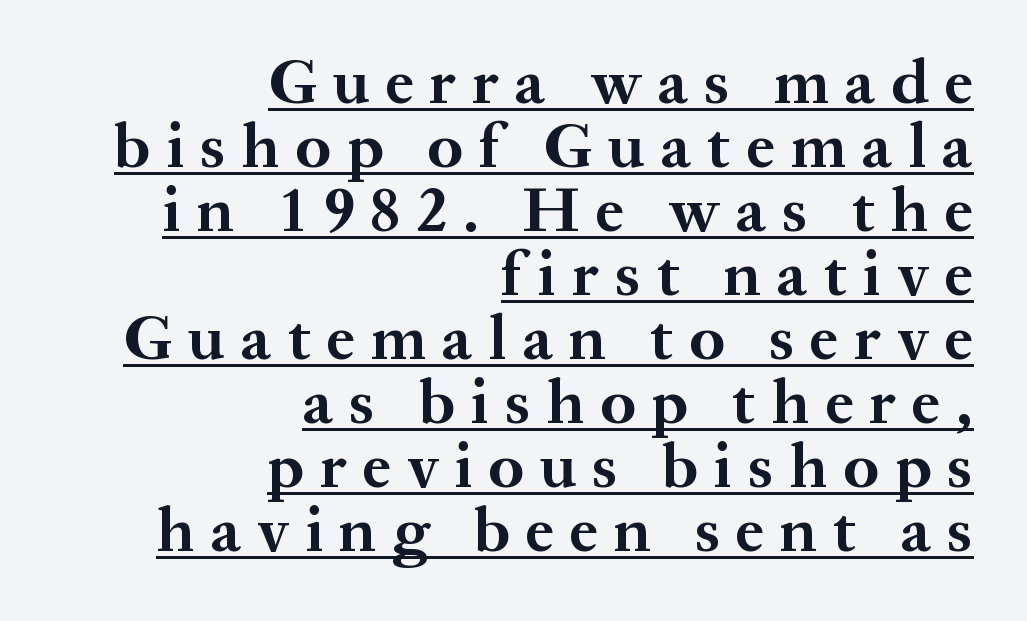
This rendering uses right alignment, leaving the left contour irregular. You can see a thin bar hugging the bottom of the glyphs. The rendering uses natural spacing where letterforms have individual widths. Is there any slant? The stems are plumb. Substantial extra tracking has been applied to these lines. The designer went with a serif here, giving each stem small feet.
